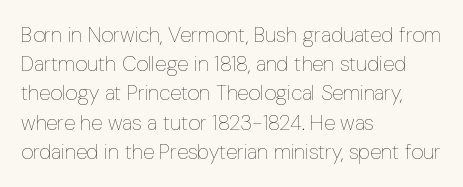
Q: Is the text bold? A: No.
Q: Is the text italic (slanted)? A: No, it is upright.
Q: Is the text underlined? A: No.
Q: How is the paragraph aligned? A: Left-aligned.
Q: Is the spacing between letters normal or unusually wide? A: Normal.
Q: Is the spacing between lines tight, normal or loose? A: Normal.
